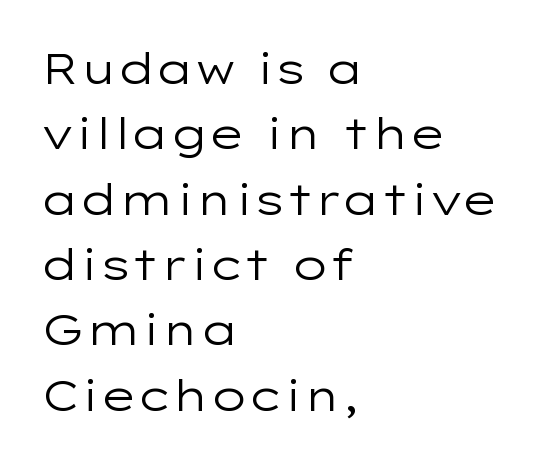
Q: Is the text bold? A: No.
Q: Is the text italic (slanted)? A: No, it is upright.
Q: Is the typeface a serif or a sans-serif typeface? A: Sans-serif.
Q: Is the text underlined? A: No.
Q: How is the paragraph aligned? A: Left-aligned.
Q: Is the spacing between letters normal or unusually wide? A: Normal.
Q: Is the spacing between lines tight, normal or loose? A: Normal.
Q: Width (condensed, normal, or wide)? A: Wide.
Q: Stroke contrast? A: Low.
Q: x-height? A: Medium.
Q: Monospaced? A: No.
